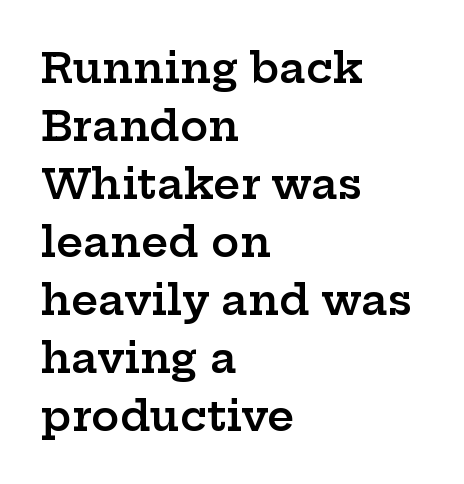
Q: Is the text bold? A: Semi-bold.
Q: Is the text italic (slanted)? A: No, it is upright.
Q: Is the typeface a serif or a sans-serif typeface? A: Serif.
Q: Is the text underlined? A: No.
Q: How is the paragraph aligned? A: Left-aligned.
Q: Is the spacing between letters normal or unusually wide? A: Normal.
Q: Is the spacing between lines tight, normal or loose? A: Normal.
Q: Width (condensed, normal, or wide)? A: Wide.
Q: Stroke contrast? A: Low.
Q: x-height? A: Medium.
Q: Monospaced? A: No.
